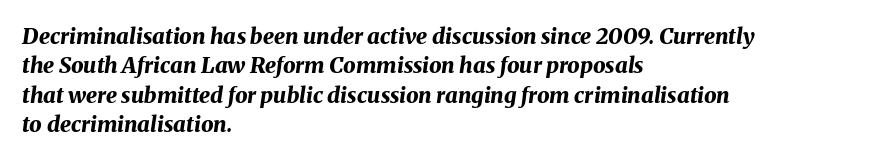
The image shows 22 px bold type, italic (leaning right); set left-aligned, normal line spacing (1.33x), normal letter spacing, not underlined.
